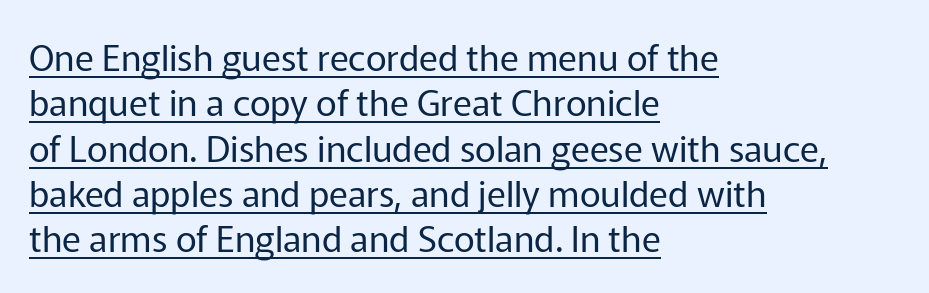
{"serif": "no", "italic": "no", "bold": "no", "weight": "regular", "width": "normal", "stroke_contrast": "low", "x_height": "medium", "monospaced": "no", "underline": "yes", "align": "left", "line_spacing": "normal", "line_spacing_ratio": 1.26, "letter_spacing": "normal", "letter_spacing_em": 0.0, "glyph_px": 36}
